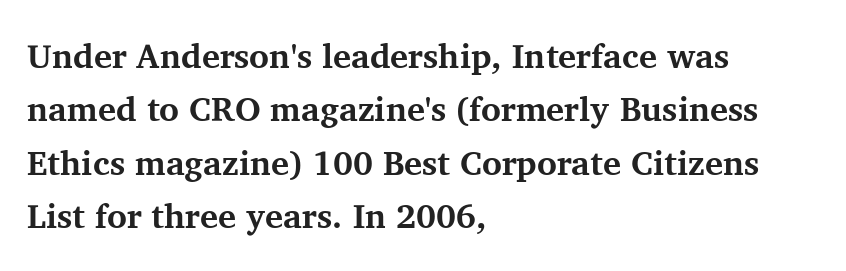
Quick note: not italic, upright. A full-strength bold gives these letters their thick strokes. What stands out about the letter spacing? Nothing — it is the standard amount. The lines are quadded left. Check where the strokes stop: tiny serifs finish them off. Rule under the text: the space is simply empty.
